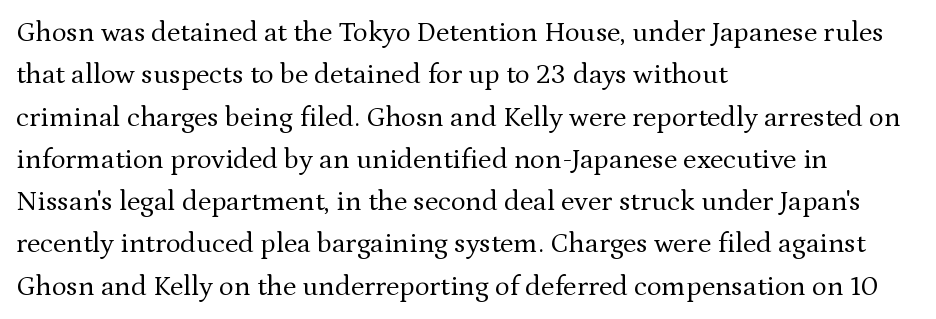
The image shows 28 px regular-weight serif type, upright; set left-aligned, normal line spacing (1.51x), normal letter spacing, not underlined; medium stroke contrast and a medium x-height.
